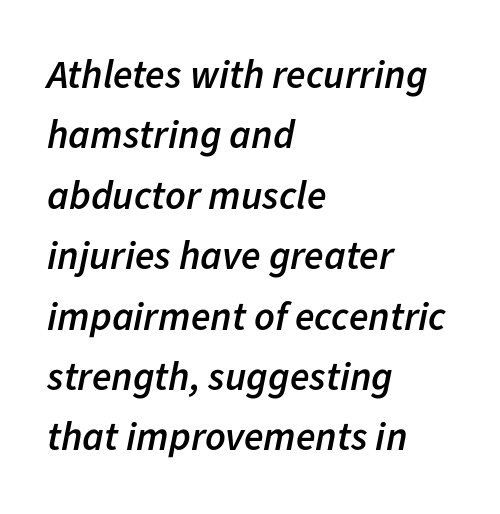
The image shows 40 px semibold type, italic (leaning right); set left-aligned, normal line spacing (1.51x), normal letter spacing, not underlined; low stroke contrast and a medium x-height.
